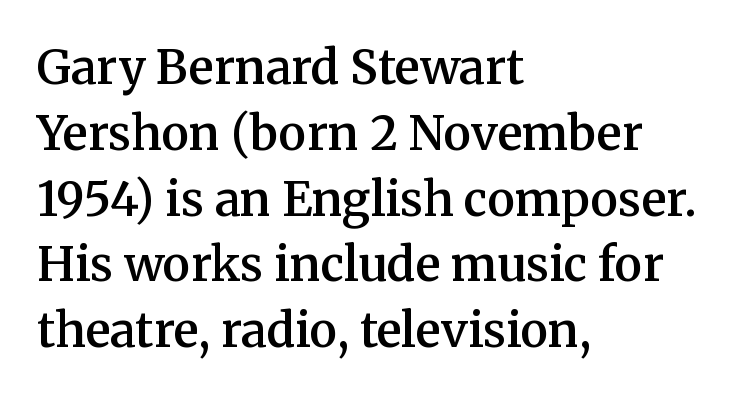
The image shows 47 px semibold serif type, upright; set left-aligned, normal line spacing (1.4x), normal letter spacing, not underlined; medium stroke contrast and a medium x-height.
